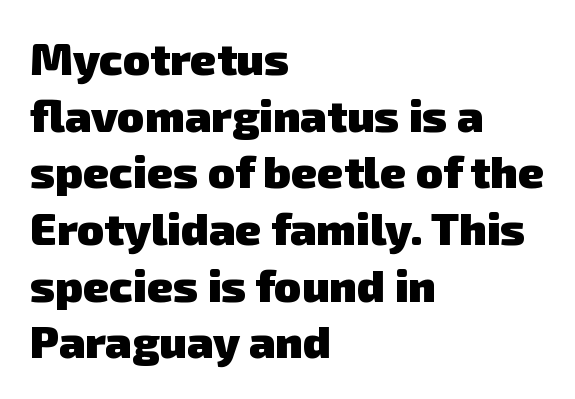
{"serif": "no", "bold": "yes", "weight": "heavy", "width": "normal", "stroke_contrast": "low", "x_height": "medium", "monospaced": "no", "underline": "no", "align": "left", "line_spacing": "normal", "line_spacing_ratio": 1.26, "letter_spacing": "normal", "letter_spacing_em": 0.0, "glyph_px": 45}
